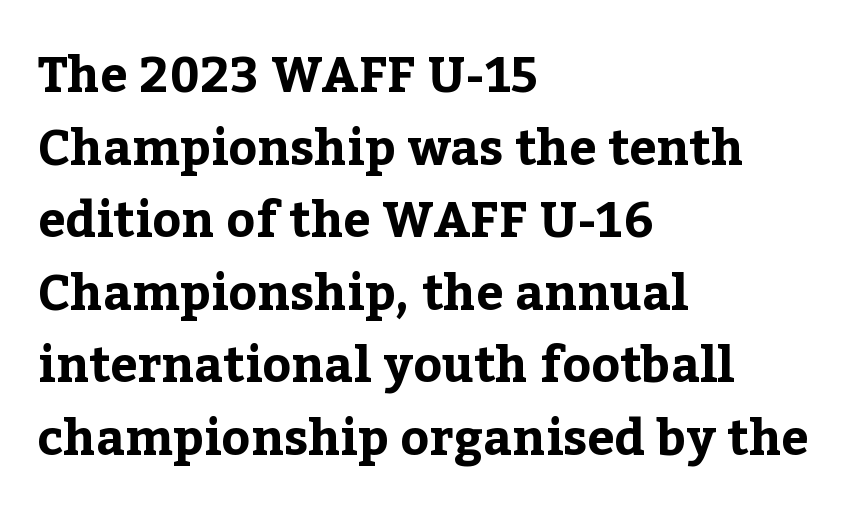
Q: Is the text bold? A: Yes.
Q: Is the text italic (slanted)? A: No, it is upright.
Q: Is the typeface a serif or a sans-serif typeface? A: Serif.
Q: Is the text underlined? A: No.
Q: How is the paragraph aligned? A: Left-aligned.
Q: Is the spacing between letters normal or unusually wide? A: Normal.
Q: Is the spacing between lines tight, normal or loose? A: Normal.
Q: Width (condensed, normal, or wide)? A: Normal.
Q: Stroke contrast? A: Low.
Q: x-height? A: Medium.
Q: Monospaced? A: No.
